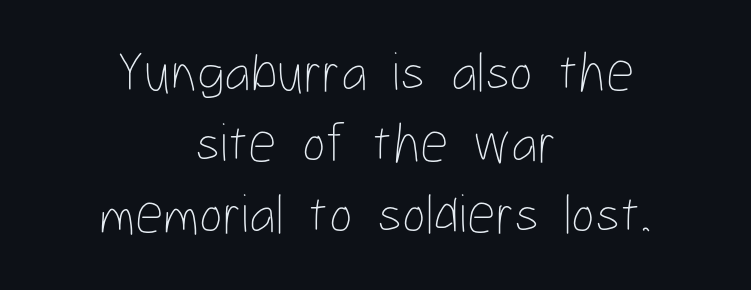
The image shows 56 px thin, condensed type, upright; set centered, normal line spacing (1.27x), normal letter spacing, not underlined; low stroke contrast and a medium x-height.
